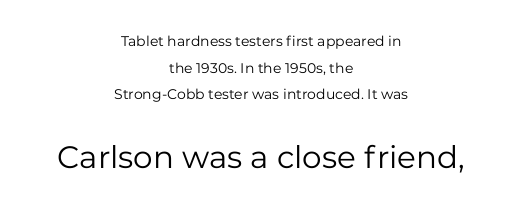
The image shows 31 px regular-weight sans-serif type, upright; set centered, loose line spacing (1.91x), normal letter spacing, not underlined; the second (bottom) block is 2.21x larger; low stroke contrast and a medium x-height.
